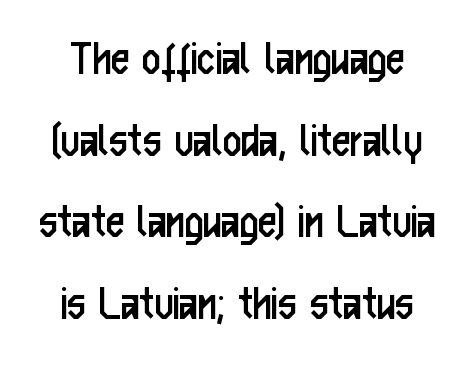
Q: Is the text bold? A: No.
Q: Is the text italic (slanted)? A: No, it is upright.
Q: Is the typeface a serif or a sans-serif typeface? A: Sans-serif.
Q: Is the text underlined? A: No.
Q: Is the spacing between letters normal or unusually wide? A: Normal.
Q: Is the spacing between lines tight, normal or loose? A: Normal.
Q: Width (condensed, normal, or wide)? A: Condensed.
Q: Stroke contrast? A: Low.
Q: x-height? A: Medium.
Q: Monospaced? A: No.
